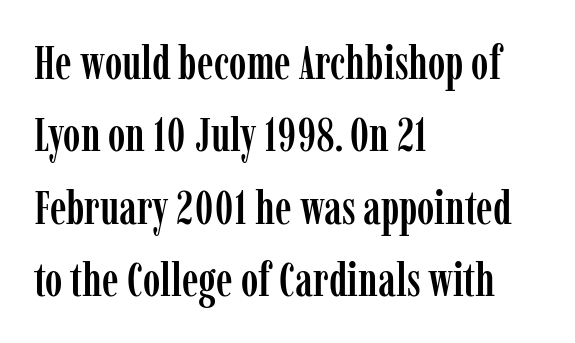
Q: Is the text italic (slanted)? A: No, it is upright.
Q: Is the typeface a serif or a sans-serif typeface? A: Serif.
Q: Is the text underlined? A: No.
Q: How is the paragraph aligned? A: Left-aligned.
Q: Is the spacing between letters normal or unusually wide? A: Normal.
Q: Is the spacing between lines tight, normal or loose? A: Normal.
Q: Width (condensed, normal, or wide)? A: Condensed.
Q: Stroke contrast? A: Low.
Q: x-height? A: Medium.
Q: Monospaced? A: No.
